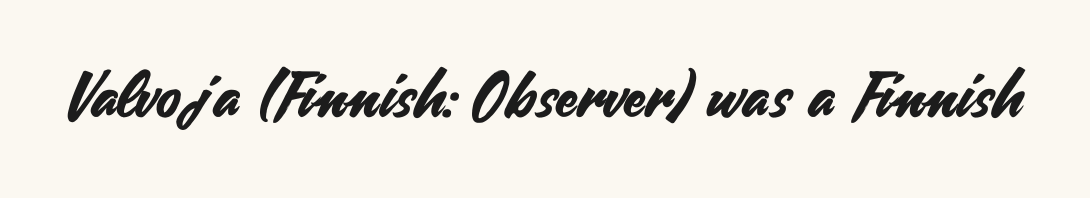
The image shows 63 px sans-serif type; set normal letter spacing, not underlined; medium stroke contrast and a small x-height.
